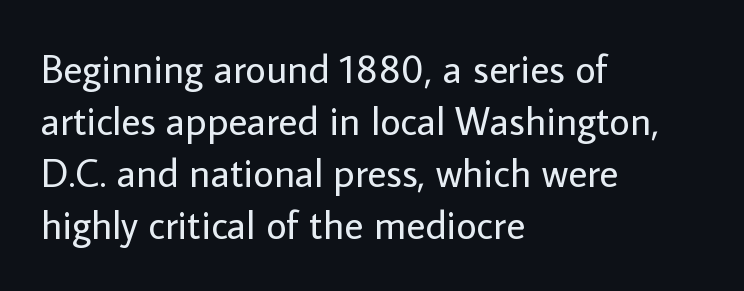
{"serif": "no", "italic": "no", "bold": "no", "weight": "regular", "width": "normal", "stroke_contrast": "low", "x_height": "medium", "monospaced": "no", "underline": "no", "align": "left", "line_spacing": "normal", "line_spacing_ratio": 1.3, "letter_spacing": "normal", "letter_spacing_em": 0.0, "glyph_px": 40}
